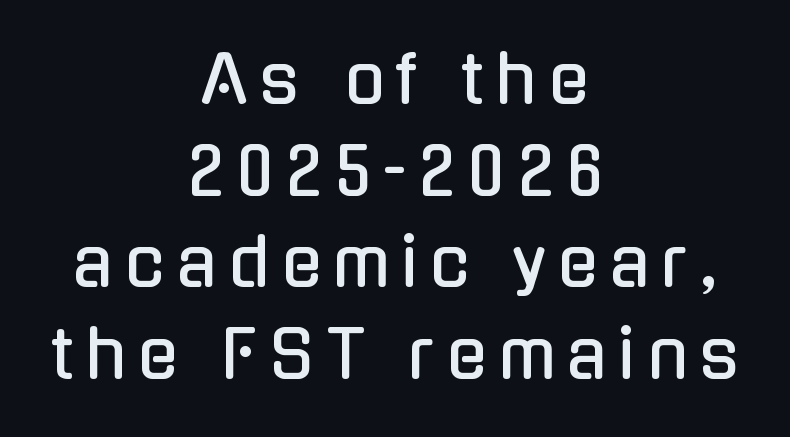
Q: Is the text italic (slanted)? A: No, it is upright.
Q: Is the typeface a serif or a sans-serif typeface? A: Sans-serif.
Q: Is the text underlined? A: No.
Q: How is the paragraph aligned? A: Centered.
Q: Is the spacing between lines tight, normal or loose? A: Normal.
Q: Width (condensed, normal, or wide)? A: Condensed.
Q: Stroke contrast? A: Low.
Q: x-height? A: Medium.
Q: Monospaced? A: No.
